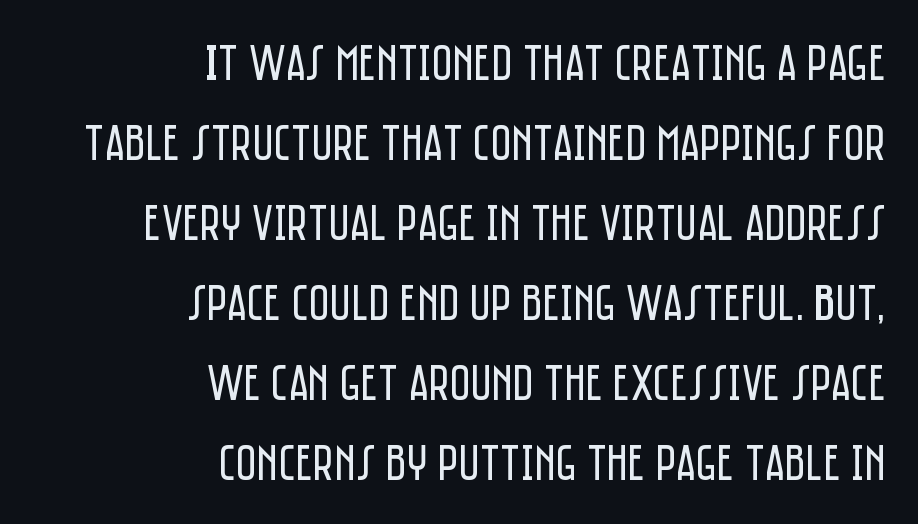
The image shows 51 px regular-weight, condensed sans-serif type, upright; set right-aligned, normal line spacing (1.57x), normal letter spacing, not underlined; low stroke contrast and a large x-height.
